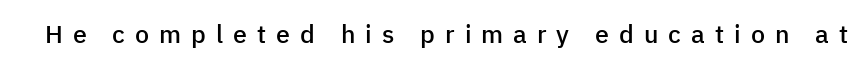
The image shows 25 px text type, upright; set unusually wide letter spacing (+0.4 em), not underlined.
